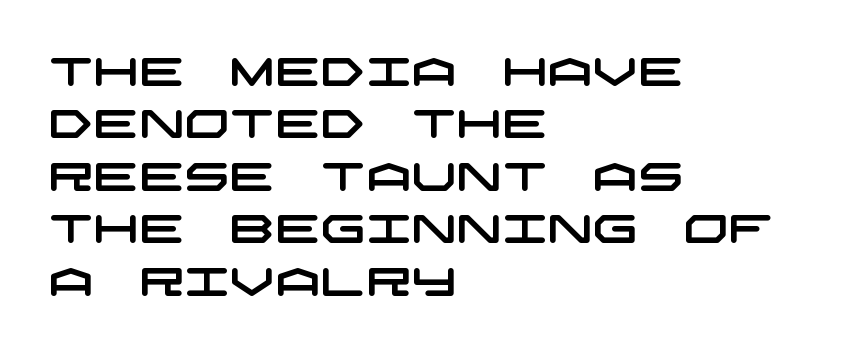
The image shows 40 px wide sans-serif type; set left-aligned, normal line spacing (1.31x), normal letter spacing, not underlined; low stroke contrast and a large x-height.
